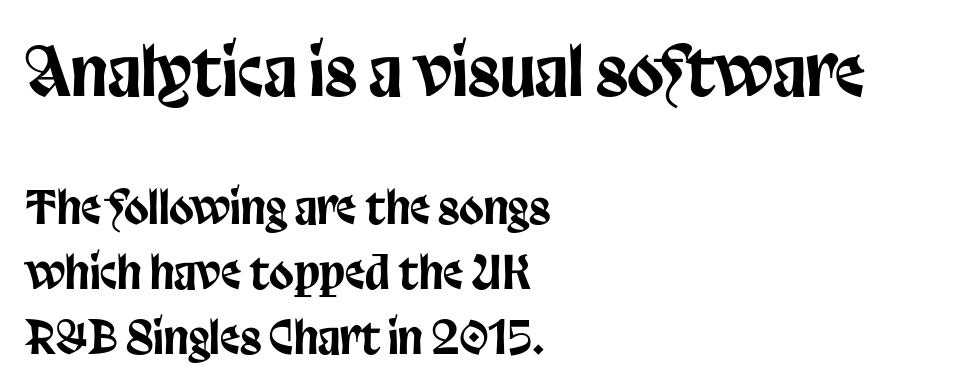
Q: Is the text italic (slanted)? A: No, it is upright.
Q: Is the typeface a serif or a sans-serif typeface? A: Sans-serif.
Q: Is the text underlined? A: No.
Q: How is the paragraph aligned? A: Left-aligned.
Q: Is the spacing between letters normal or unusually wide? A: Normal.
Q: Is the spacing between lines tight, normal or loose? A: Normal.
Q: Which block of text is set in a larger size, the first (top) or the second (bottom)? A: The first (top) one.
Q: Width (condensed, normal, or wide)? A: Condensed.
Q: Stroke contrast? A: Low.
Q: x-height? A: Large.
Q: Monospaced? A: No.
